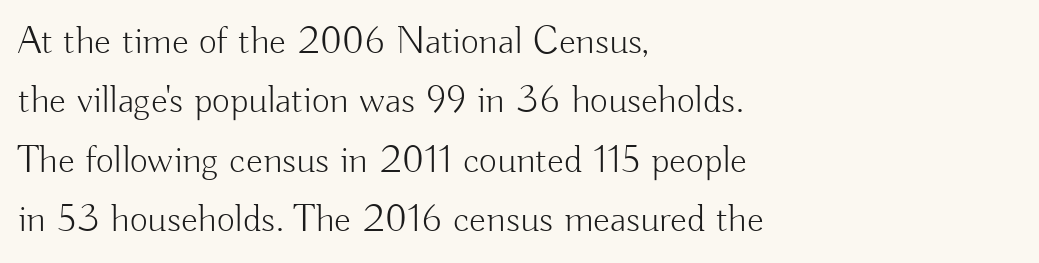
{"serif": "no", "italic": "no", "bold": "no", "weight": "light", "width": "normal", "stroke_contrast": "low", "x_height": "small", "monospaced": "no", "underline": "no", "align": "left", "line_spacing": "normal", "line_spacing_ratio": 1.52, "letter_spacing": "normal", "letter_spacing_em": 0.0, "glyph_px": 39}
